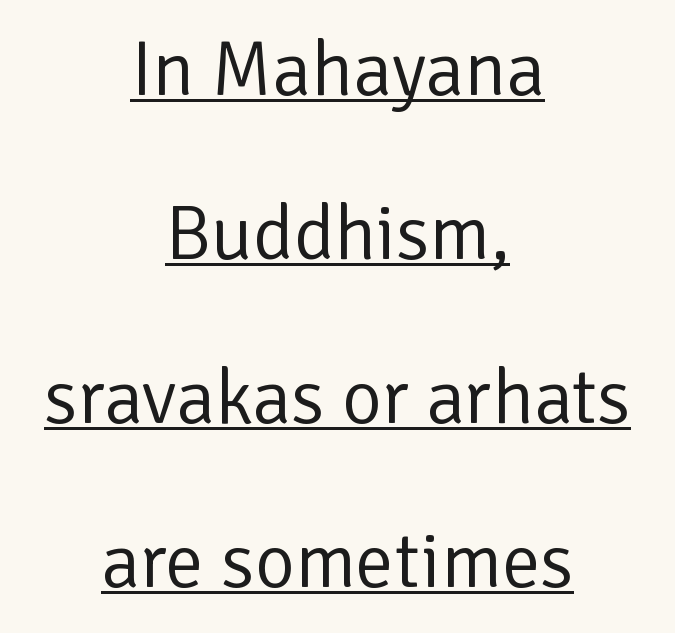
The image shows 77 px regular-weight sans-serif type, upright; set centered, loose line spacing (2.13x), normal letter spacing, underlined; low stroke contrast and a medium x-height.
